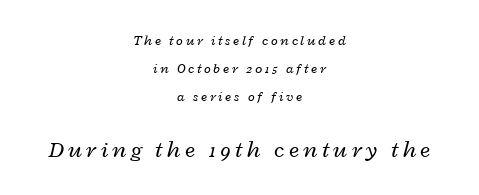
Airy leading. The baseline area is clear. A student would notice the bottom passage is typeset larger than what precedes it. Typeset on center — no edge is straight. No heavy texture on the line: the type isn't bold. These lines were composed using italics.
